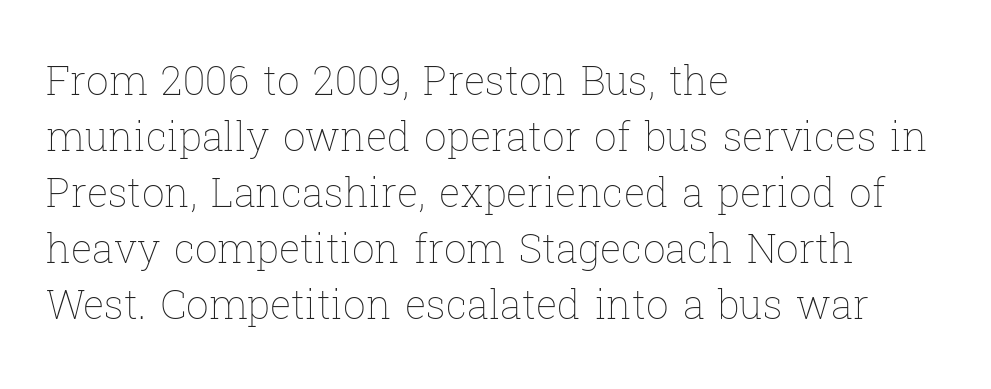
Spacing verdict: proportional, widths tailored to each character. Left-aligned paragraph, ragged on the right. What's the leading like? Ordinary, nothing unusual. Each word holds together tightly as a unit, with standard inter-letter gaps. The space beneath each line is pristine and unruled.
